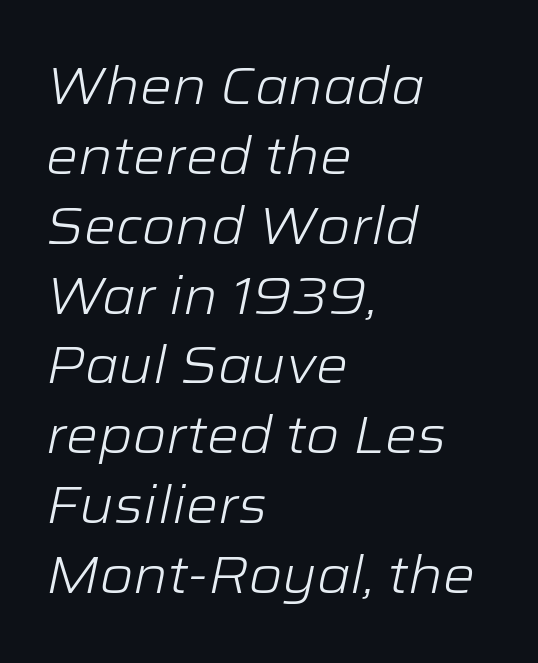
{"italic": "yes", "lean": "right", "slant_degrees": 12, "bold": "no", "weight": "light", "width": "wide", "stroke_contrast": "low", "x_height": "medium", "monospaced": "no", "underline": "no", "align": "left", "line_spacing": "normal", "line_spacing_ratio": 1.37, "letter_spacing": "normal", "letter_spacing_em": 0.0, "glyph_px": 51}
